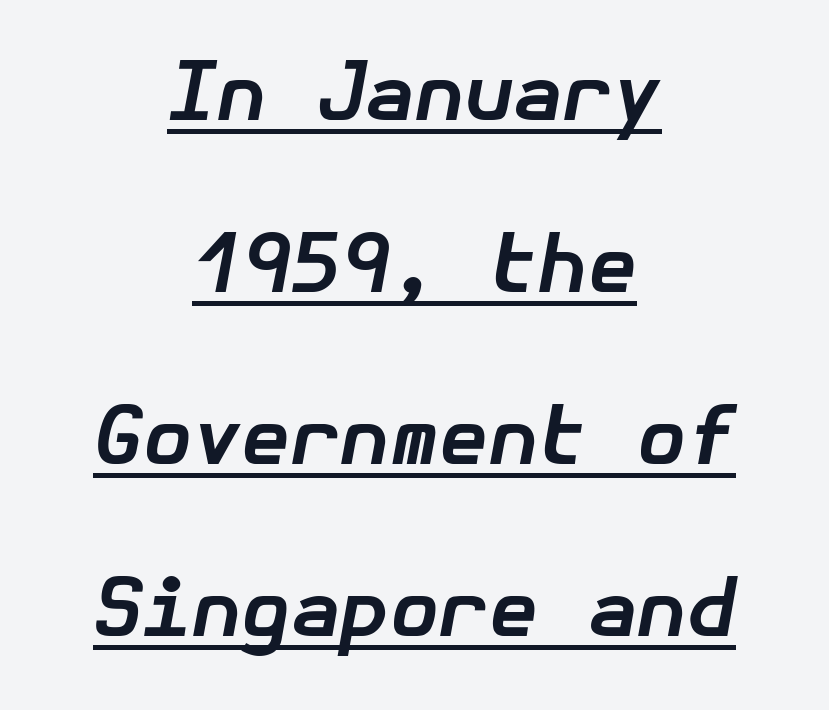
Q: Is the text bold? A: Yes.
Q: Is the text italic (slanted)? A: Yes, it leans right by about 10 degrees.
Q: Is the text underlined? A: Yes.
Q: How is the paragraph aligned? A: Centered.
Q: Is the spacing between letters normal or unusually wide? A: Normal.
Q: Is the spacing between lines tight, normal or loose? A: Loose.
Q: Width (condensed, normal, or wide)? A: Normal.
Q: Stroke contrast? A: Low.
Q: x-height? A: Medium.
